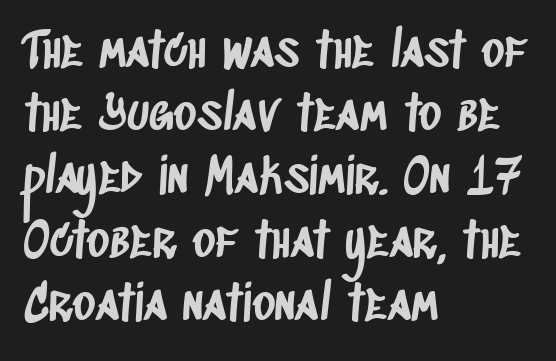
Every row of glyphs begins at an identical x-position on the left. Descenders are the only things crossing below the line. The rows are spaced the way most documents space them. A typesetter would label this face a sans.
